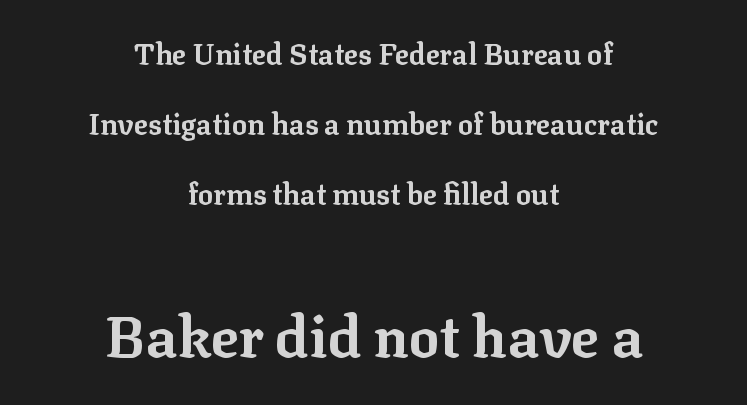
Q: Is the text bold? A: Yes.
Q: Is the text italic (slanted)? A: No, it is upright.
Q: Is the typeface a serif or a sans-serif typeface? A: Serif.
Q: Is the text underlined? A: No.
Q: How is the paragraph aligned? A: Centered.
Q: Is the spacing between letters normal or unusually wide? A: Normal.
Q: Is the spacing between lines tight, normal or loose? A: Loose.
Q: Which block of text is set in a larger size, the first (top) or the second (bottom)? A: The second (bottom) one.
Q: Width (condensed, normal, or wide)? A: Normal.
Q: Stroke contrast? A: Low.
Q: x-height? A: Medium.
Q: Monospaced? A: No.
